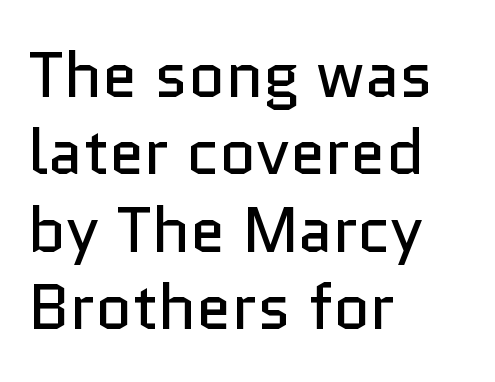
The image shows 64 px regular-weight sans-serif type, upright; set left-aligned, line spacing 1.21x, normal letter spacing, not underlined; low stroke contrast and a medium x-height.
